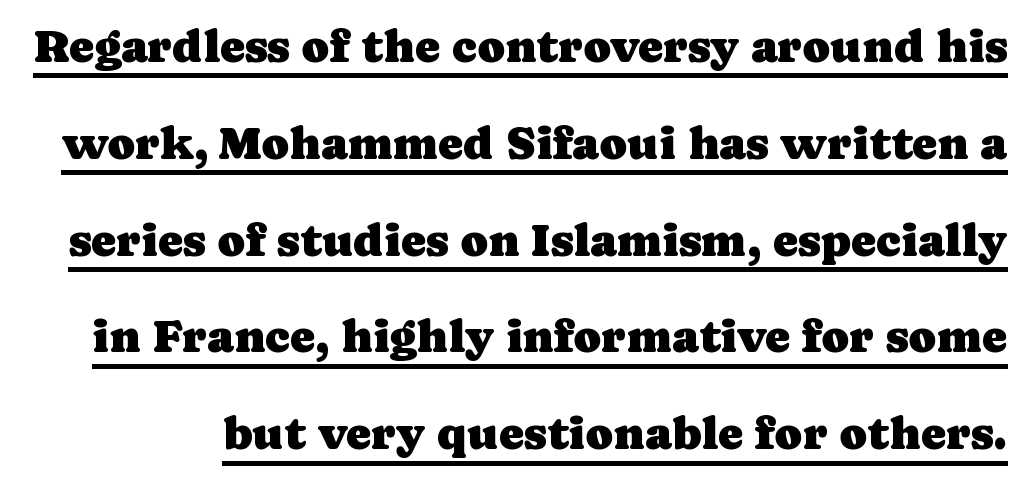
Q: Is the text italic (slanted)? A: No, it is upright.
Q: Is the typeface a serif or a sans-serif typeface? A: Serif.
Q: Is the text underlined? A: Yes.
Q: Is the spacing between letters normal or unusually wide? A: Normal.
Q: Is the spacing between lines tight, normal or loose? A: Loose.
Q: Width (condensed, normal, or wide)? A: Normal.
Q: Stroke contrast? A: Low.
Q: x-height? A: Medium.
Q: Monospaced? A: No.
